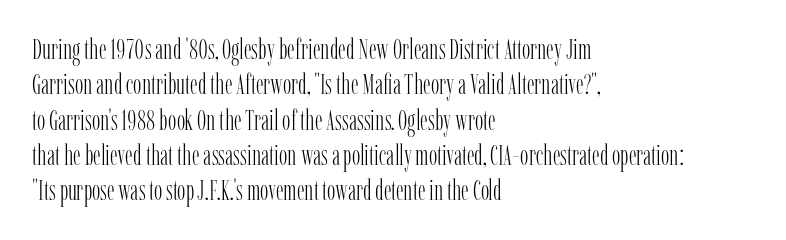
No extra tracking has been applied to these lines. Only glyphs here, with clear space below each row. The setting favours the left margin, as ordinary paragraphs usually do. Each letter keeps its own natural width here, so spacing adapts to shape.
